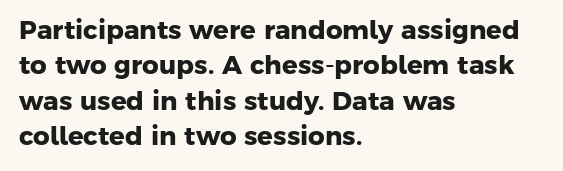
{"bold": "yes", "underline": "no", "align": "left", "line_spacing": "normal", "line_spacing_ratio": 1.36, "letter_spacing": "normal", "letter_spacing_em": 0.0, "glyph_px": 26}
